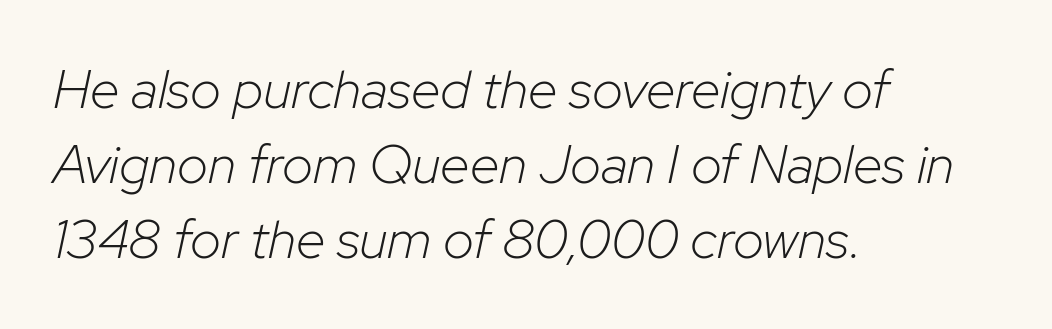
Students, note that the glyphs here touch the page at normal intervals. Leftover space on each line is placed entirely after the last word. Plain, unruled lines of type. The passage shown leans; its letterforms are oblique. Heft: none added — not bold.
